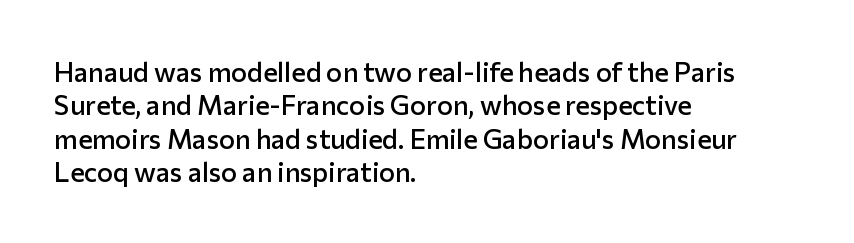
{"italic": "no", "bold": "semi", "underline": "no", "align": "left", "line_spacing_ratio": 1.24, "letter_spacing": "normal", "letter_spacing_em": 0.0, "glyph_px": 27}
